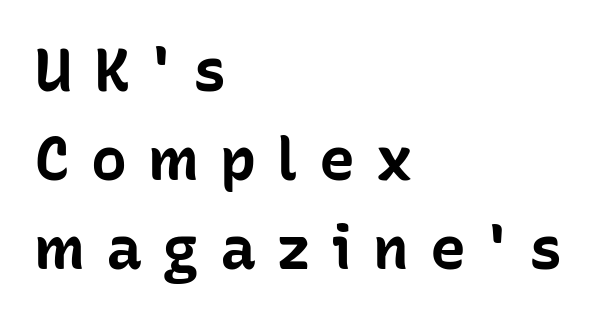
Q: Is the text bold? A: Yes.
Q: Is the text italic (slanted)? A: No, it is upright.
Q: Is the typeface a serif or a sans-serif typeface? A: Sans-serif.
Q: Is the text underlined? A: No.
Q: How is the paragraph aligned? A: Left-aligned.
Q: Is the spacing between letters normal or unusually wide? A: Unusually wide.
Q: Is the spacing between lines tight, normal or loose? A: Normal.
Q: Width (condensed, normal, or wide)? A: Normal.
Q: Stroke contrast? A: Low.
Q: x-height? A: Medium.
Q: Monospaced? A: No.
